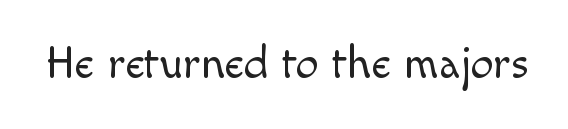
The image shows 46 px light sans-serif type, upright; set normal letter spacing, not underlined; a small x-height.
